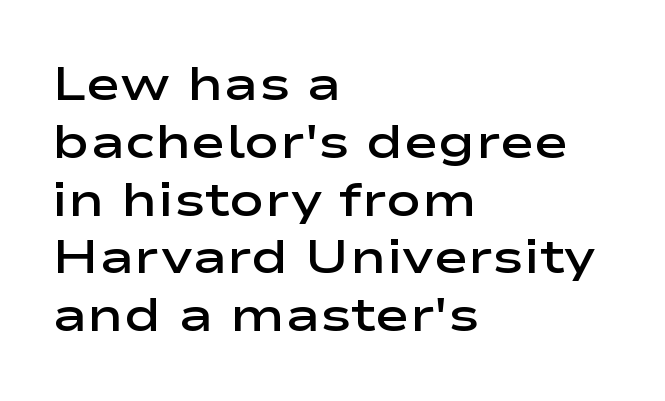
The image shows 47 px semibold, wide sans-serif type, upright; set left-aligned, line spacing 1.23x, normal letter spacing, not underlined; low stroke contrast and a medium x-height.
